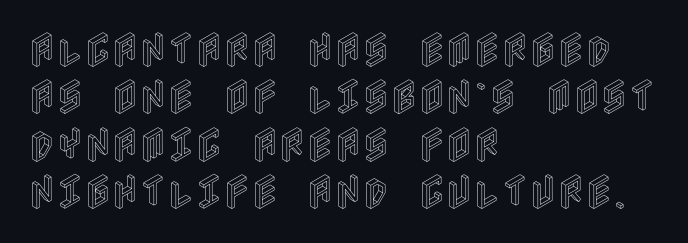
Q: Is the text italic (slanted)? A: No, it is upright.
Q: Is the text underlined? A: No.
Q: How is the paragraph aligned? A: Left-aligned.
Q: Is the spacing between letters normal or unusually wide? A: Normal.
Q: Is the spacing between lines tight, normal or loose? A: Normal.
Q: Width (condensed, normal, or wide)? A: Condensed.
Q: x-height? A: Large.
